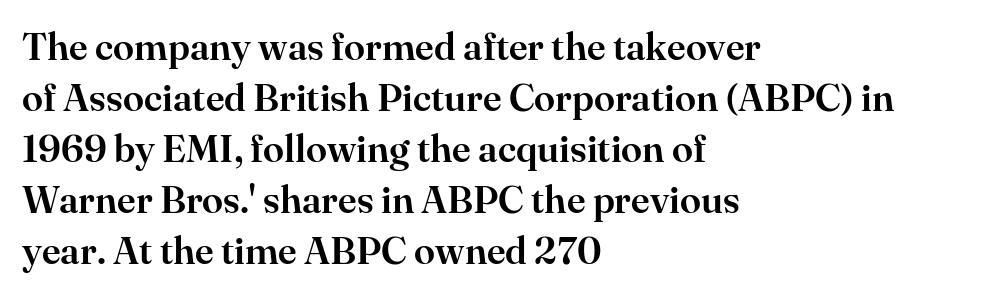
In terms of letterform style, serifs are clearly present. The paragraph shown leans on its left margin. Posture: vertical. Whoever set this chose a conventional vertical rhythm.
